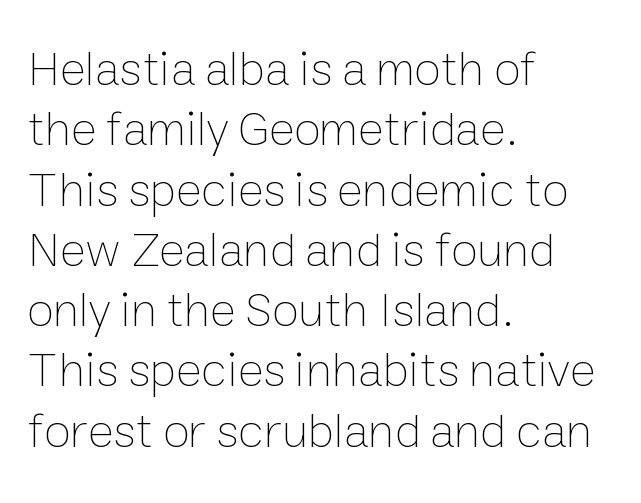
The image shows 49 px thin type, upright; set left-aligned, line spacing 1.23x, normal letter spacing, not underlined; low stroke contrast and a medium x-height.
